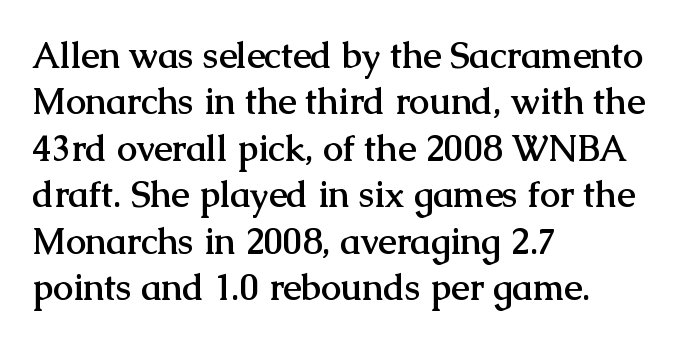
Q: Is the text bold? A: Yes.
Q: Is the text italic (slanted)? A: No, it is upright.
Q: Is the typeface a serif or a sans-serif typeface? A: Serif.
Q: Is the text underlined? A: No.
Q: How is the paragraph aligned? A: Left-aligned.
Q: Is the spacing between letters normal or unusually wide? A: Normal.
Q: Is the spacing between lines tight, normal or loose? A: Normal.
Q: Width (condensed, normal, or wide)? A: Normal.
Q: Stroke contrast? A: Medium.
Q: x-height? A: Medium.
Q: Monospaced? A: No.
